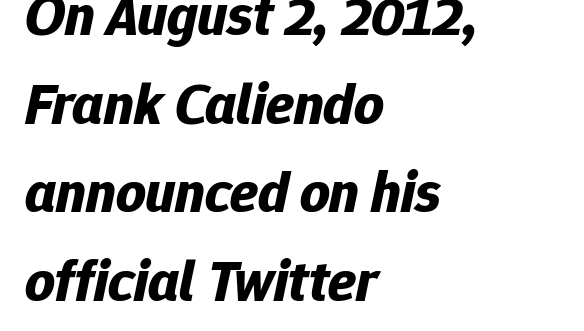
Q: Is the text bold? A: Yes.
Q: Is the text italic (slanted)? A: Yes, it leans right by about 12 degrees.
Q: Is the text underlined? A: No.
Q: How is the paragraph aligned? A: Left-aligned.
Q: Is the spacing between letters normal or unusually wide? A: Normal.
Q: Is the spacing between lines tight, normal or loose? A: Normal.
Q: Width (condensed, normal, or wide)? A: Normal.
Q: Stroke contrast? A: Low.
Q: x-height? A: Medium.
Q: Monospaced? A: No.
